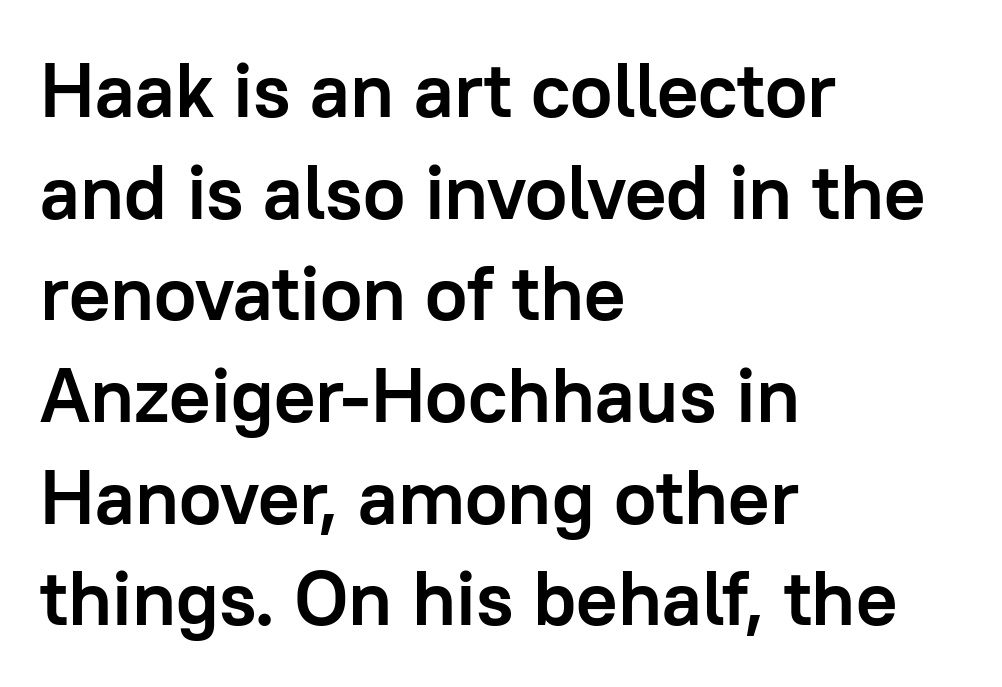
Q: Is the text bold? A: Yes.
Q: Is the text italic (slanted)? A: No, it is upright.
Q: Is the typeface a serif or a sans-serif typeface? A: Sans-serif.
Q: Is the text underlined? A: No.
Q: How is the paragraph aligned? A: Left-aligned.
Q: Is the spacing between letters normal or unusually wide? A: Normal.
Q: Is the spacing between lines tight, normal or loose? A: Normal.
Q: Width (condensed, normal, or wide)? A: Normal.
Q: Stroke contrast? A: Low.
Q: x-height? A: Medium.
Q: Monospaced? A: No.
